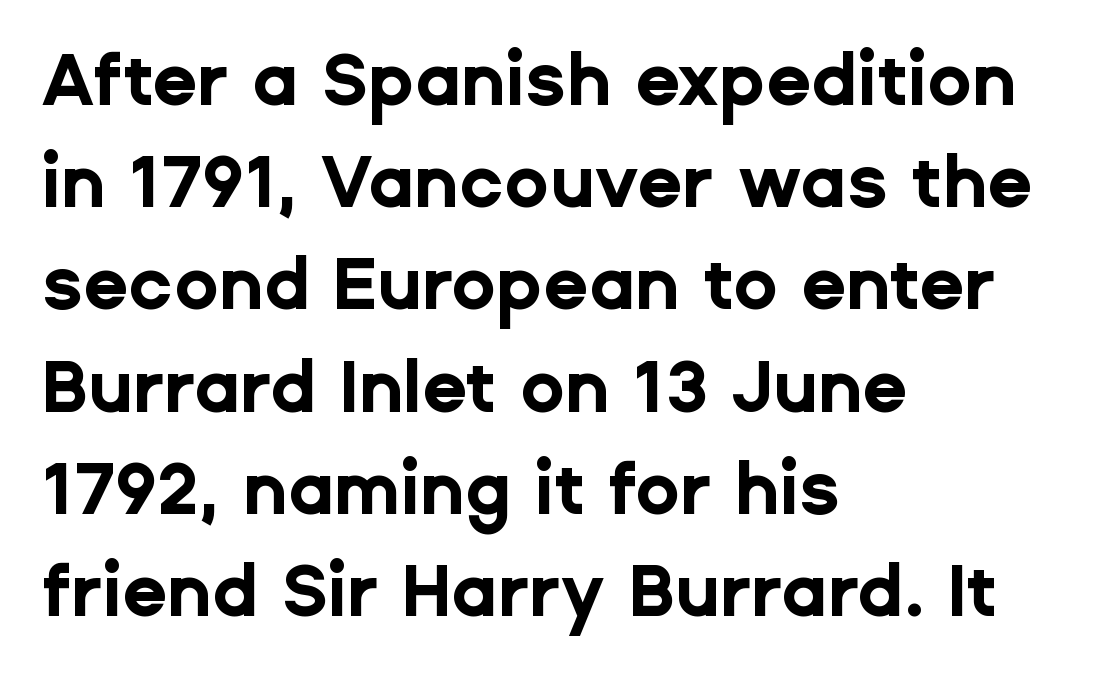
The image shows 73 px bold sans-serif type, upright; set left-aligned, normal line spacing (1.4x), normal letter spacing, not underlined; low stroke contrast and a medium x-height.
